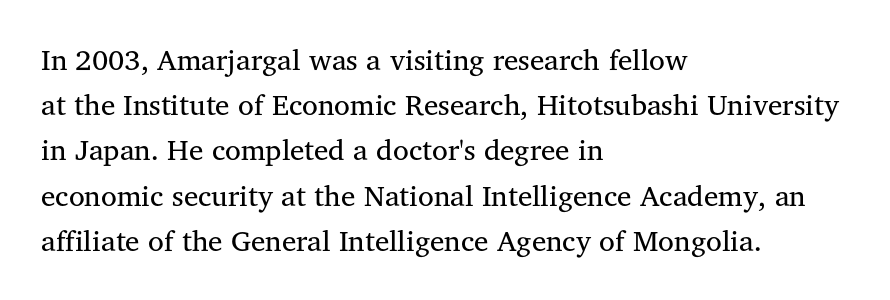
{"serif": "yes", "italic": "no", "bold": "no", "weight": "regular", "width": "normal", "stroke_contrast": "medium", "x_height": "medium", "monospaced": "no", "underline": "no", "align": "left", "line_spacing": "normal", "line_spacing_ratio": 1.56, "letter_spacing": "normal", "letter_spacing_em": 0.0, "glyph_px": 29}
